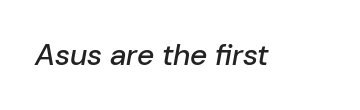
{"italic": "yes", "lean": "right", "slant_degrees": 10, "width": "normal", "stroke_contrast": "low", "x_height": "medium", "monospaced": "no", "underline": "no", "letter_spacing": "normal", "letter_spacing_em": 0.0, "glyph_px": 30}
